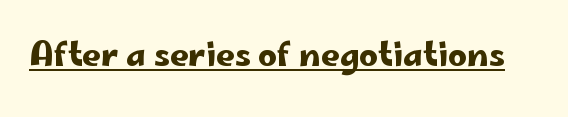
The image shows 33 px wide sans-serif type, upright; set normal letter spacing, underlined; low stroke contrast and a small x-height.
